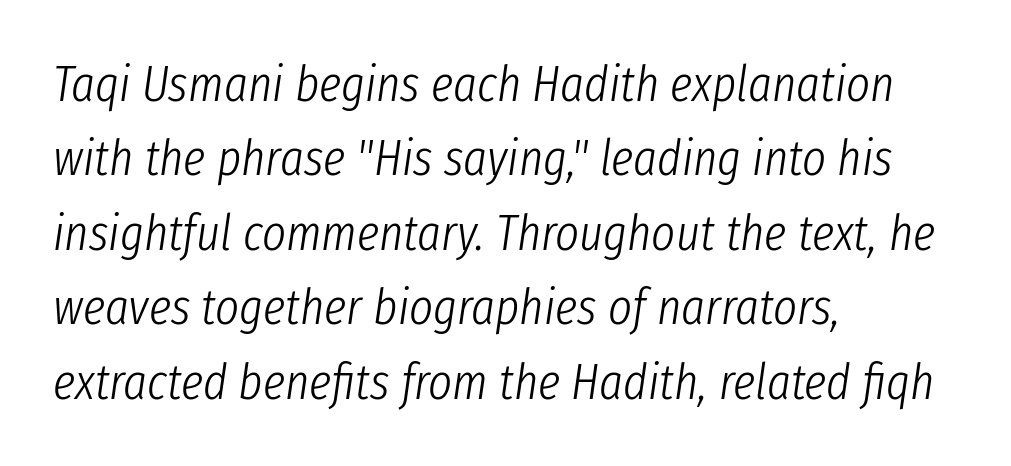
{"italic": "yes", "lean": "right", "slant_degrees": 8, "bold": "no", "weight": "light", "width": "condensed", "stroke_contrast": "low", "x_height": "medium", "monospaced": "no", "underline": "no", "align": "left", "line_spacing": "normal", "line_spacing_ratio": 1.46, "letter_spacing": "normal", "letter_spacing_em": 0.0, "glyph_px": 51}
